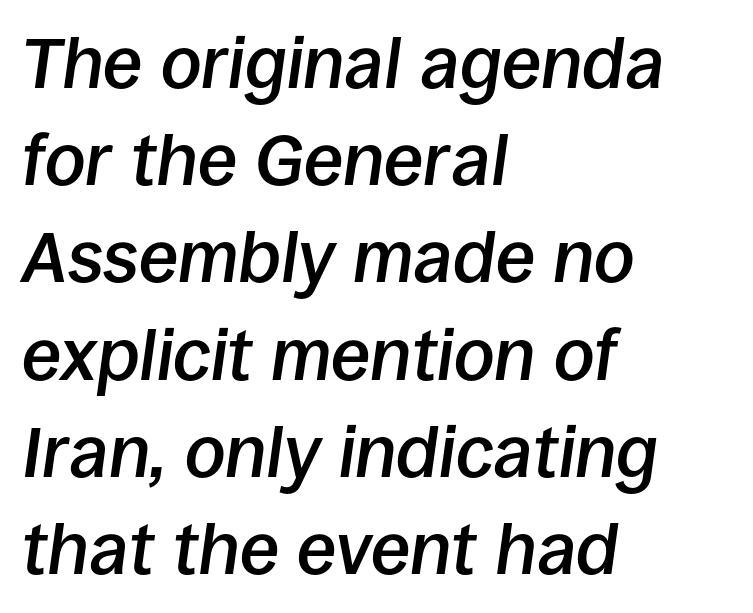
The zone under the glyphs is completely vacant. Do the characters align in a grid? No, the font is proportional. Students, note that the glyphs here touch the page at normal intervals. The typesetter chose a ragged-right arrangement here. Style check: oblique.
